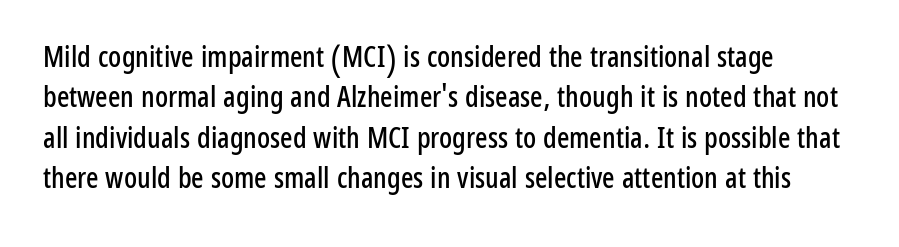
Teacher's note: observe the even left margin — that is flush-left alignment. Each letter's strokes conclude bluntly, with no projecting serifs. This sample uses plain, unmodified letter spacing. The lines sit at an ordinary, default distance from one another. The axis of the letterforms is exactly vertical. Words float on clear page, feet unadorned.
